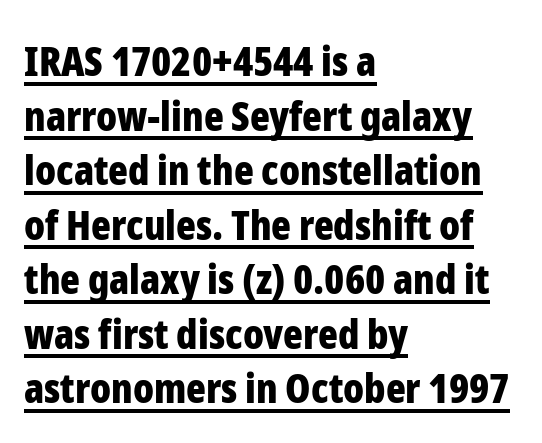
The image shows 41 px bold, condensed sans-serif type, upright; set left-aligned, normal line spacing (1.33x), normal letter spacing, underlined; low stroke contrast and a medium x-height.
